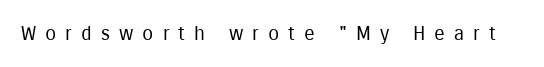
The passage shown is not underscored anywhere. A quiet, ordinary-to-light weight characterises the typeface. Vertical strokes here are truly vertical. The letters are spread apart with noticeably loose tracking.
